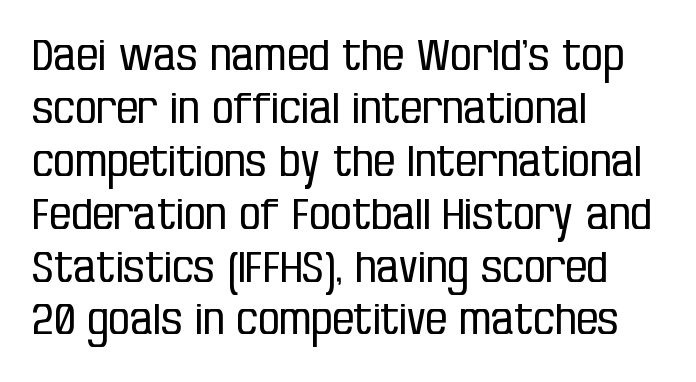
Caption: standard tracking, unaltered. Letters rest on an invisible, unmarked baseline. Counters stay open thanks to moderate or lighter strokes. The letters carry no serifs — their stems end cleanly without finishing strokes. Line beginnings align vertically; line endings do not. Tall strokes in this sample are plumb rather than angled.
